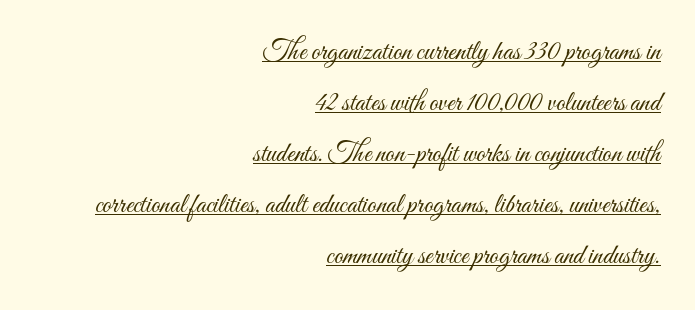
Q: Is the text bold? A: No.
Q: Is the text italic (slanted)? A: Yes.
Q: Is the text underlined? A: Yes.
Q: How is the paragraph aligned? A: Right-aligned.
Q: Is the spacing between letters normal or unusually wide? A: Normal.
Q: Width (condensed, normal, or wide)? A: Condensed.
Q: Stroke contrast? A: Medium.
Q: x-height? A: Small.
Q: Monospaced? A: No.
